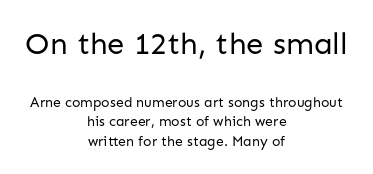
{"serif": "no", "italic": "no", "bold": "no", "weight": "regular", "width": "normal", "stroke_contrast": "low", "x_height": "medium", "monospaced": "no", "underline": "no", "align": "center", "line_spacing": "normal", "line_spacing_ratio": 1.41, "letter_spacing": "normal", "letter_spacing_em": 0.0, "larger_block": "first", "size_ratio": 2.21, "glyph_px": 31}
